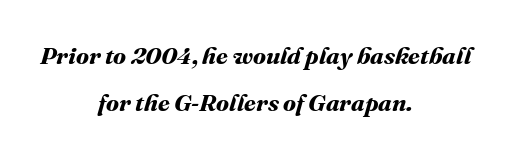
The image shows 24 px bold type; set centered, loose line spacing (1.97x), normal letter spacing, not underlined.
